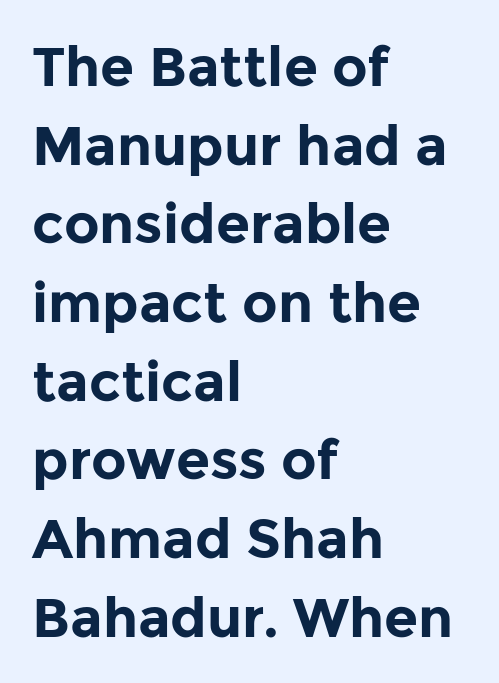
The gaps between neighbouring characters are ordinary and unremarkable. Posture: vertical. Short and long lines alike share a common starting point at left. The string is rendered with underlining switched off.
